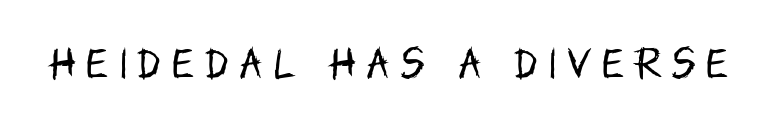
The image shows 34 px regular-weight, condensed sans-serif type, upright; set unusually wide letter spacing (+0.33 em), not underlined; low stroke contrast and a large x-height.
